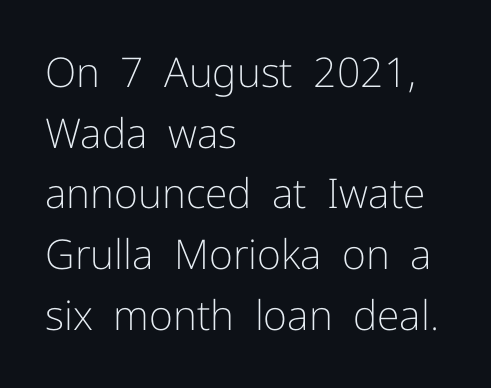
Q: Is the text bold? A: No.
Q: Is the text italic (slanted)? A: No, it is upright.
Q: Is the typeface a serif or a sans-serif typeface? A: Sans-serif.
Q: Is the text underlined? A: No.
Q: How is the paragraph aligned? A: Left-aligned.
Q: Is the spacing between letters normal or unusually wide? A: Normal.
Q: Is the spacing between lines tight, normal or loose? A: Normal.
Q: Width (condensed, normal, or wide)? A: Normal.
Q: Stroke contrast? A: Low.
Q: x-height? A: Medium.
Q: Monospaced? A: No.
